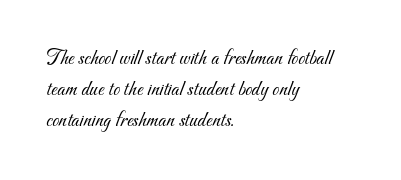
Glance below the letters and you will spot only blank space. Vertical spacing — default. Spacing between characters is what you'd get straight out of the box. Does the copy run flush right? No — it runs flush left. The typeface has the unassuming heft of standard copy or less.
